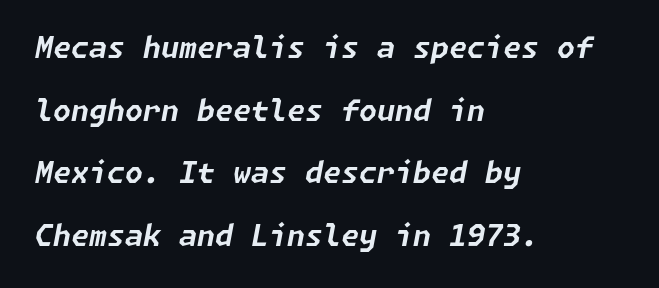
Q: Is the text bold? A: Yes.
Q: Is the text italic (slanted)? A: Yes, it leans right by about 11 degrees.
Q: Is the text underlined? A: No.
Q: How is the paragraph aligned? A: Left-aligned.
Q: Is the spacing between letters normal or unusually wide? A: Normal.
Q: Is the spacing between lines tight, normal or loose? A: Loose.
Q: Width (condensed, normal, or wide)? A: Normal.
Q: Stroke contrast? A: Low.
Q: x-height? A: Medium.
